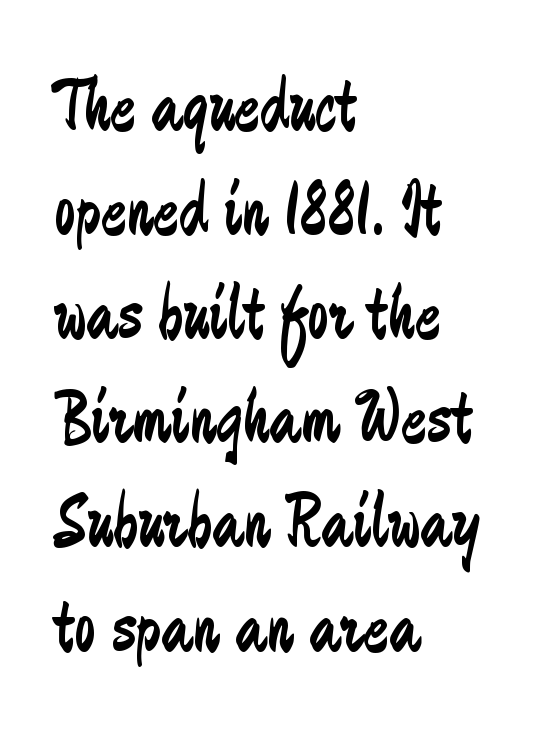
The image shows 76 px regular-weight, condensed sans-serif type; set left-aligned, normal line spacing (1.37x), normal letter spacing, not underlined; low stroke contrast and a small x-height.
